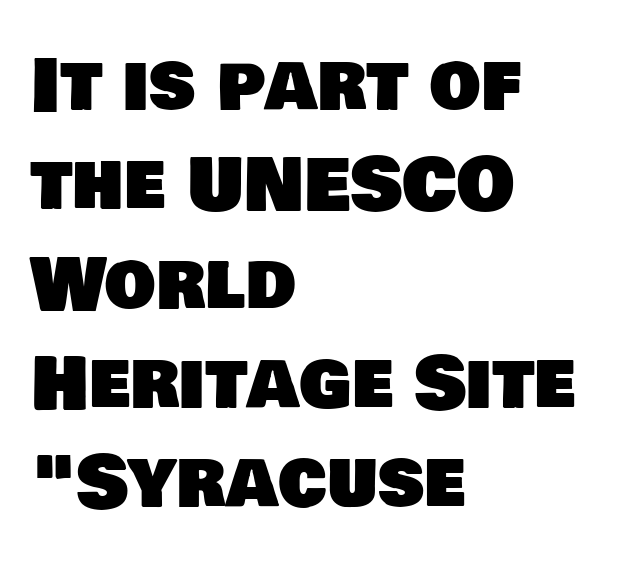
{"serif": "no", "width": "normal", "stroke_contrast": "low", "x_height": "large", "monospaced": "no", "underline": "no", "align": "left", "line_spacing": "normal", "line_spacing_ratio": 1.38, "letter_spacing": "normal", "letter_spacing_em": 0.0, "glyph_px": 72}
